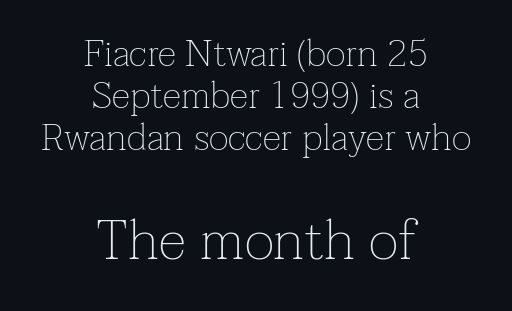
{"serif": "yes", "italic": "no", "bold": "no", "weight": "thin", "width": "normal", "stroke_contrast": "low", "x_height": "medium", "monospaced": "no", "underline": "no", "align": "center", "line_spacing": "tight", "line_spacing_ratio": 1.1, "letter_spacing": "normal", "letter_spacing_em": 0.0, "larger_block": "second", "size_ratio": 1.5, "glyph_px": 57}
